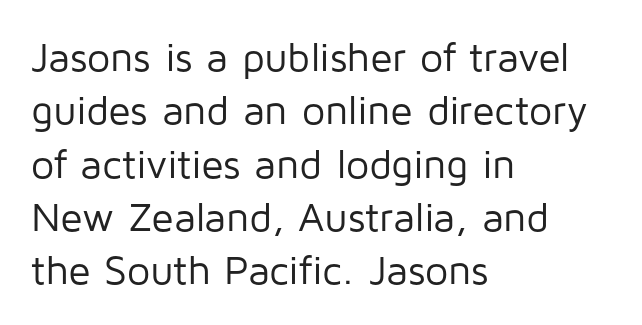
{"serif": "no", "italic": "no", "bold": "no", "weight": "regular", "width": "normal", "stroke_contrast": "low", "x_height": "medium", "monospaced": "no", "underline": "no", "align": "left", "line_spacing": "normal", "line_spacing_ratio": 1.3, "letter_spacing": "normal", "letter_spacing_em": 0.0, "glyph_px": 41}
